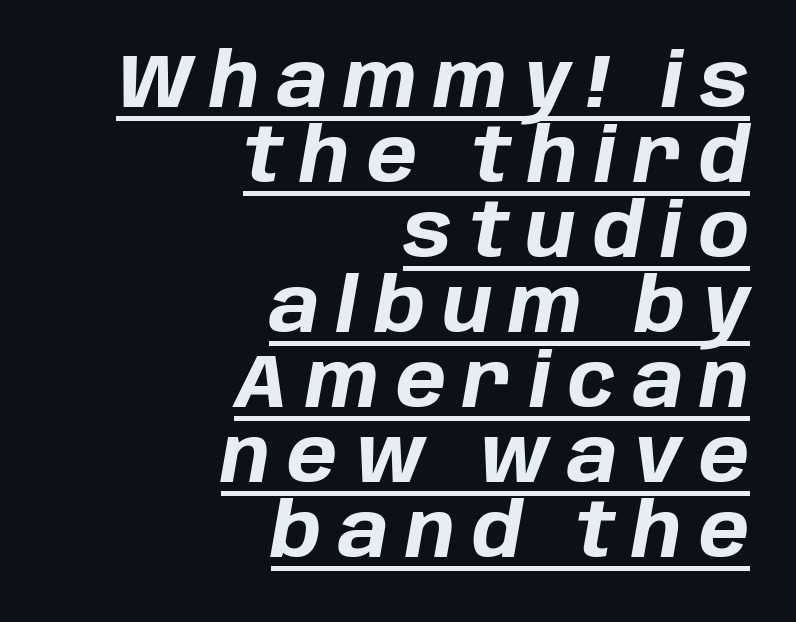
Q: Is the text bold? A: Yes.
Q: Is the text italic (slanted)? A: Yes, it leans right by about 10 degrees.
Q: Is the text underlined? A: Yes.
Q: How is the paragraph aligned? A: Right-aligned.
Q: Is the spacing between letters normal or unusually wide? A: Unusually wide.
Q: Is the spacing between lines tight, normal or loose? A: Tight.
Q: Width (condensed, normal, or wide)? A: Normal.
Q: Stroke contrast? A: Low.
Q: x-height? A: Large.
Q: Monospaced? A: No.
